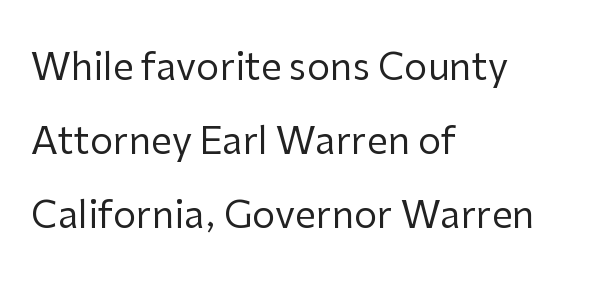
{"serif": "no", "italic": "no", "bold": "no", "weight": "regular", "width": "normal", "stroke_contrast": "low", "x_height": "medium", "monospaced": "no", "underline": "no", "align": "left", "line_spacing": "loose", "line_spacing_ratio": 2.0, "letter_spacing": "normal", "letter_spacing_em": 0.0, "glyph_px": 37}
